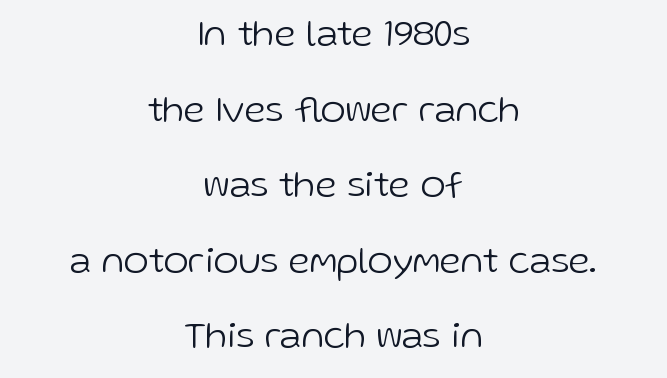
Q: Is the text bold? A: No.
Q: Is the text italic (slanted)? A: No, it is upright.
Q: Is the typeface a serif or a sans-serif typeface? A: Sans-serif.
Q: Is the text underlined? A: No.
Q: How is the paragraph aligned? A: Centered.
Q: Is the spacing between letters normal or unusually wide? A: Normal.
Q: Is the spacing between lines tight, normal or loose? A: Loose.
Q: Width (condensed, normal, or wide)? A: Normal.
Q: Stroke contrast? A: Low.
Q: x-height? A: Medium.
Q: Monospaced? A: No.
